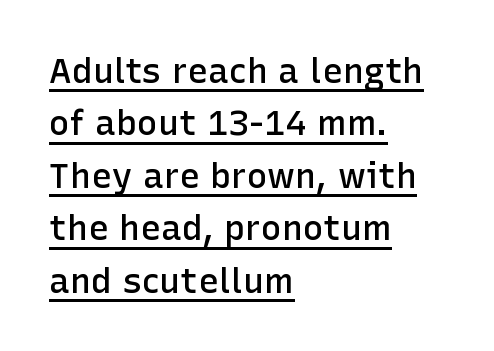
{"serif": "no", "italic": "no", "bold": "semi", "weight": "semibold", "width": "normal", "stroke_contrast": "low", "x_height": "medium", "monospaced": "no", "underline": "yes", "align": "left", "line_spacing": "normal", "line_spacing_ratio": 1.5, "letter_spacing": "normal", "letter_spacing_em": 0.0, "glyph_px": 35}
